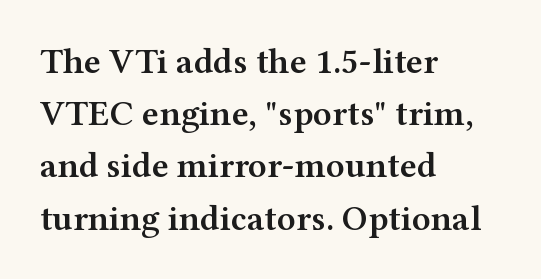
{"serif": "yes", "italic": "no", "bold": "semi", "weight": "semibold", "width": "wide", "stroke_contrast": "medium", "x_height": "medium", "monospaced": "no", "underline": "no", "align": "left", "line_spacing": "normal", "line_spacing_ratio": 1.45, "letter_spacing": "normal", "letter_spacing_em": 0.0, "glyph_px": 36}
